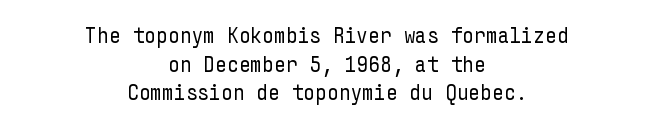
The image shows 23 px text type, upright; set centered, line spacing 1.24x, normal letter spacing, not underlined.
